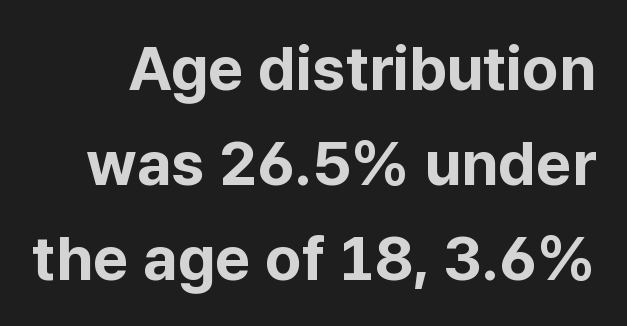
One glance says typical: line gaps are just what's usual. Summary of weight: heavy, a full bold. Each word holds together tightly as a unit, with standard inter-letter gaps. The zone under the glyphs is completely vacant. Think of a printed novel: that variable character pitch is what you see here. Examine the stroke ends and you'll find no serifs.
